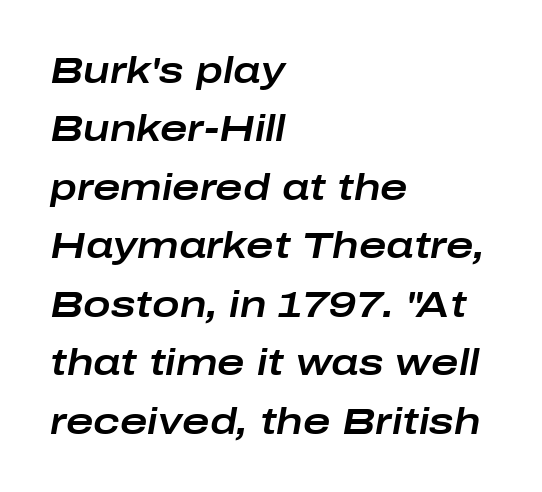
Q: Is the text italic (slanted)? A: Yes, it leans right by about 10 degrees.
Q: Is the text underlined? A: No.
Q: How is the paragraph aligned? A: Left-aligned.
Q: Is the spacing between letters normal or unusually wide? A: Normal.
Q: Is the spacing between lines tight, normal or loose? A: Normal.
Q: Width (condensed, normal, or wide)? A: Wide.
Q: Stroke contrast? A: Low.
Q: x-height? A: Medium.
Q: Monospaced? A: No.
